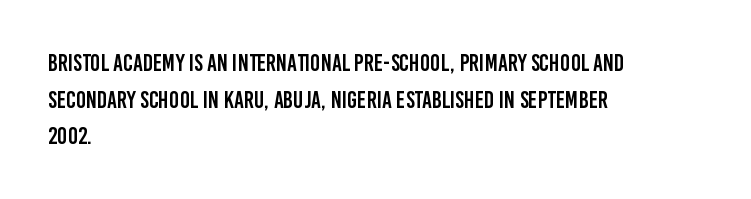
{"italic": "no", "underline": "no", "align": "left", "line_spacing": "normal", "line_spacing_ratio": 1.53, "letter_spacing": "normal", "letter_spacing_em": 0.0, "glyph_px": 24}
